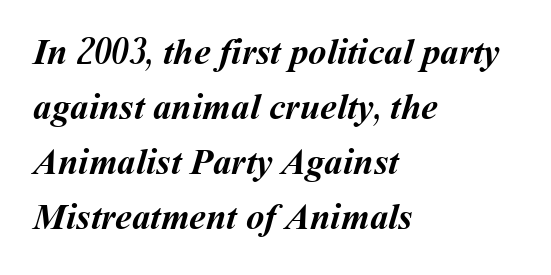
{"bold": "yes", "weight": "semibold", "width": "normal", "stroke_contrast": "medium", "x_height": "medium", "monospaced": "no", "underline": "no", "align": "left", "line_spacing": "normal", "line_spacing_ratio": 1.49, "letter_spacing": "normal", "letter_spacing_em": 0.0, "glyph_px": 37}
